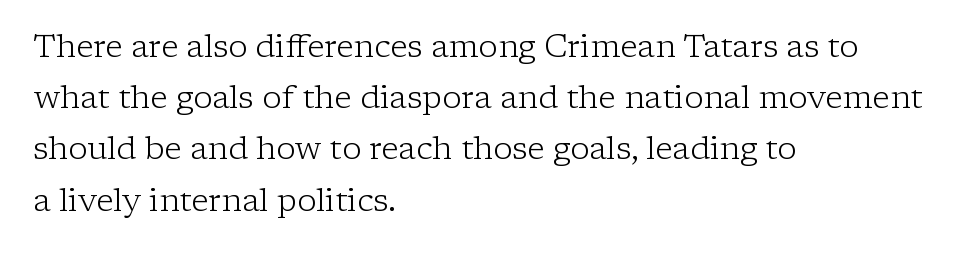
This sample keeps an unexceptional amount of space between lines. A typesetter would call this proportional, since set widths differ per character. When letters stand straight like this, we call the style roman or upright. The text was rendered using a seriffed face with decorative stroke endings. The strokes are not fattened; the text isn't bold. The space beneath each line is pristine and unruled.
